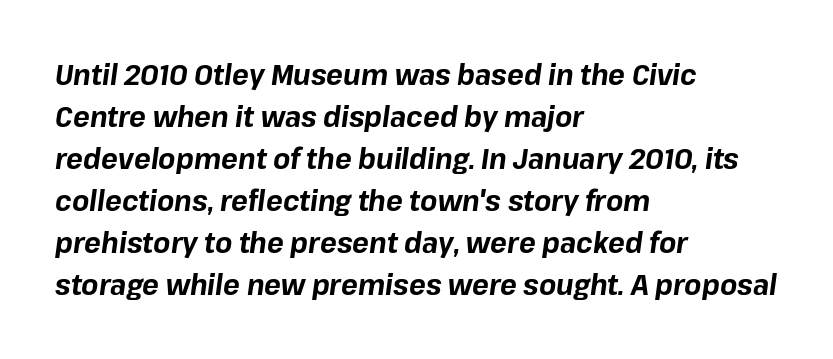
Q: Is the text bold? A: Yes.
Q: Is the text italic (slanted)? A: Yes, it leans right by about 8 degrees.
Q: Is the text underlined? A: No.
Q: How is the paragraph aligned? A: Left-aligned.
Q: Is the spacing between letters normal or unusually wide? A: Normal.
Q: Is the spacing between lines tight, normal or loose? A: Normal.
Q: Width (condensed, normal, or wide)? A: Normal.
Q: Stroke contrast? A: Low.
Q: x-height? A: Medium.
Q: Monospaced? A: No.
